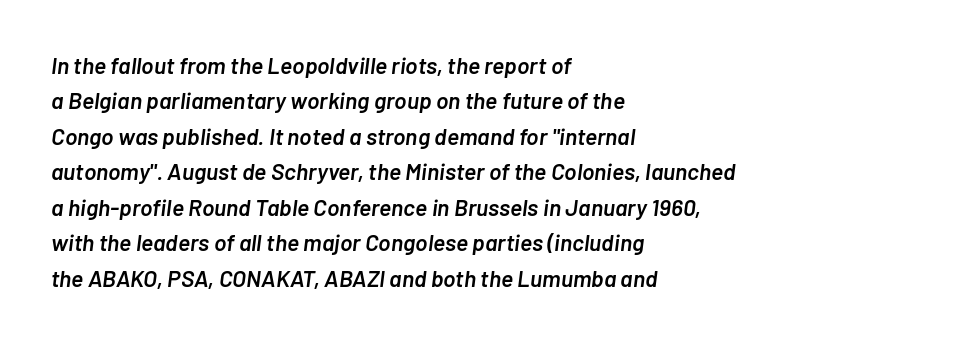
Q: Is the text bold? A: Semi-bold.
Q: Is the text italic (slanted)? A: Yes, it leans right by about 7 degrees.
Q: Is the text underlined? A: No.
Q: How is the paragraph aligned? A: Left-aligned.
Q: Is the spacing between letters normal or unusually wide? A: Normal.
Q: Is the spacing between lines tight, normal or loose? A: Normal.
